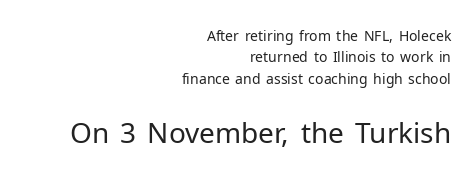
The face used here appears at its bigger size in the lower chunk. The face used here is rendered with its standard letterfit. If you drew a line through each stem, it would be perfectly vertical. The passage shown is not bold in any degree. To sum up the face: it is a sans, with no serifs. Rule under the text: the space is simply empty.
